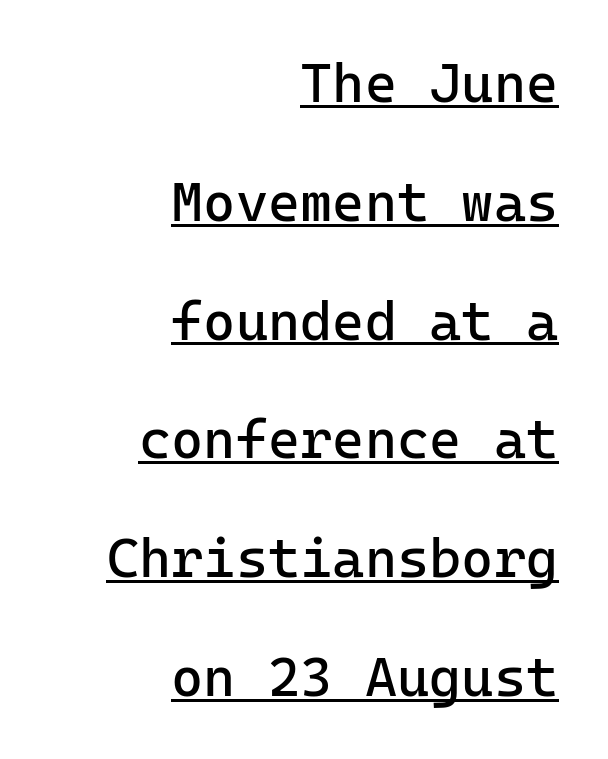
Each line ends at the same right margin while the left side varies. Compared with a typical body face, this is equally light or lighter still. Students, observe the line beneath the letters — that is underlining. Posture: upright roman. This block would shrink considerably if given ordinary leading; it's expanded now.
